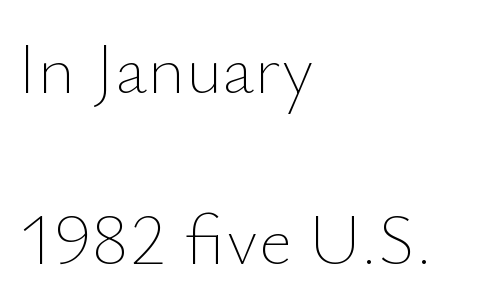
The image shows 72 px thin type, upright; set left-aligned, loose line spacing (2.38x), normal letter spacing, not underlined; low stroke contrast and a small x-height.
